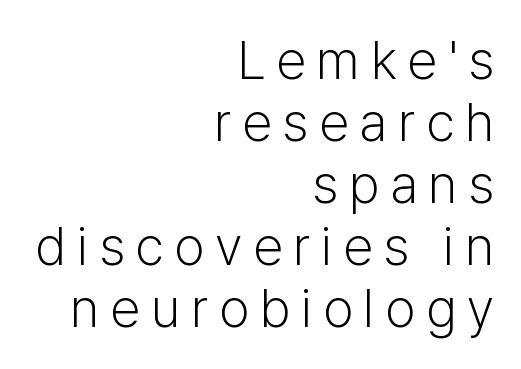
Q: Is the text bold? A: No.
Q: Is the text italic (slanted)? A: No, it is upright.
Q: Is the typeface a serif or a sans-serif typeface? A: Sans-serif.
Q: Is the text underlined? A: No.
Q: How is the paragraph aligned? A: Right-aligned.
Q: Is the spacing between letters normal or unusually wide? A: Unusually wide.
Q: Is the spacing between lines tight, normal or loose? A: Tight.
Q: Width (condensed, normal, or wide)? A: Normal.
Q: Stroke contrast? A: Low.
Q: x-height? A: Medium.
Q: Monospaced? A: No.
